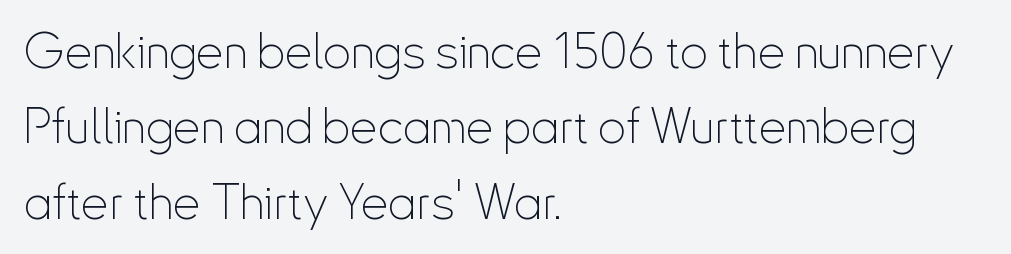
The image shows 49 px thin, condensed sans-serif type, upright; set left-aligned, normal line spacing (1.54x), normal letter spacing, not underlined; low stroke contrast and a small x-height.
